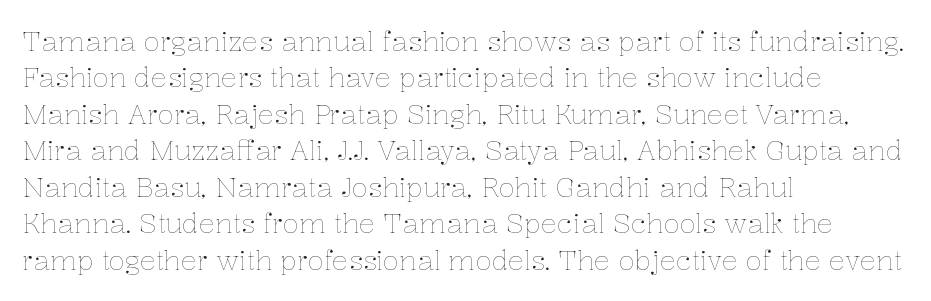
Q: Is the text bold? A: No.
Q: Is the text italic (slanted)? A: No, it is upright.
Q: Is the text underlined? A: No.
Q: How is the paragraph aligned? A: Left-aligned.
Q: Is the spacing between letters normal or unusually wide? A: Normal.
Q: Is the spacing between lines tight, normal or loose? A: Normal.
